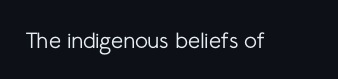
{"italic": "no", "bold": "no", "underline": "no", "letter_spacing": "normal", "letter_spacing_em": 0.0, "glyph_px": 22}
